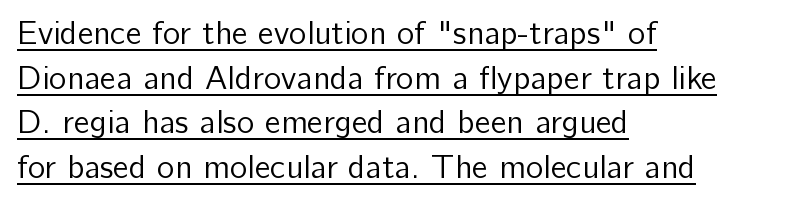
The image shows 33 px regular-weight sans-serif type, upright; set left-aligned, normal line spacing (1.35x), normal letter spacing, underlined; low stroke contrast and a medium x-height.
